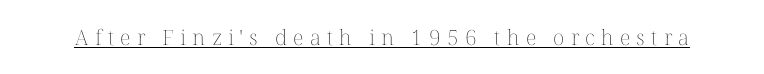
Q: Is the text bold? A: No.
Q: Is the text italic (slanted)? A: No, it is upright.
Q: Is the text underlined? A: Yes.
Q: Is the spacing between letters normal or unusually wide? A: Unusually wide.
